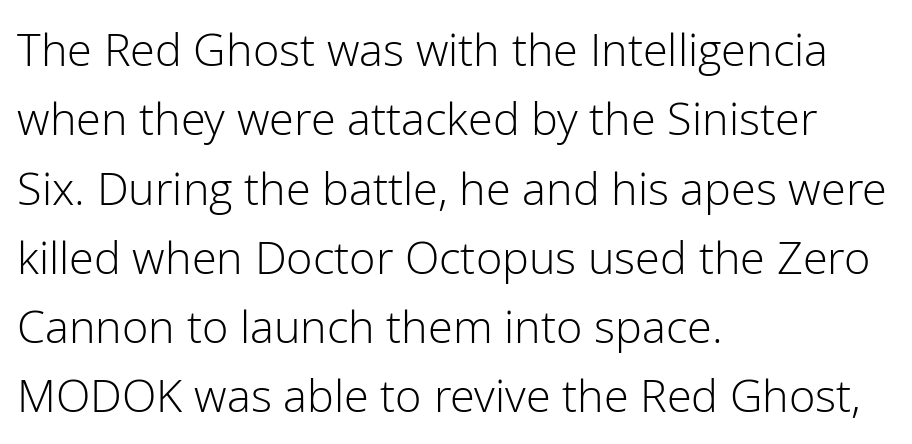
Q: Is the text bold? A: No.
Q: Is the text italic (slanted)? A: No, it is upright.
Q: Is the typeface a serif or a sans-serif typeface? A: Sans-serif.
Q: Is the text underlined? A: No.
Q: How is the paragraph aligned? A: Left-aligned.
Q: Is the spacing between letters normal or unusually wide? A: Normal.
Q: Is the spacing between lines tight, normal or loose? A: Normal.
Q: Width (condensed, normal, or wide)? A: Normal.
Q: Stroke contrast? A: Low.
Q: x-height? A: Medium.
Q: Monospaced? A: No.
